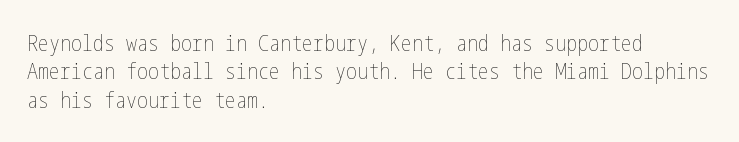
The image shows 22 px text type, upright; set left-aligned, normal line spacing (1.29x), normal letter spacing, not underlined.
